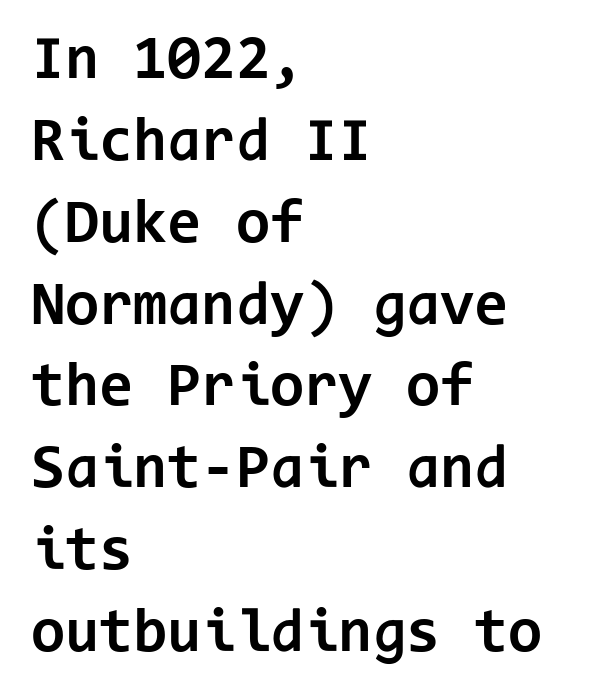
{"serif": "no", "italic": "no", "bold": "yes", "weight": "bold", "width": "normal", "stroke_contrast": "low", "x_height": "medium", "monospaced": "yes", "underline": "no", "align": "left", "line_spacing": "normal", "line_spacing_ratio": 1.32, "letter_spacing": "normal", "letter_spacing_em": 0.0, "glyph_px": 62}
